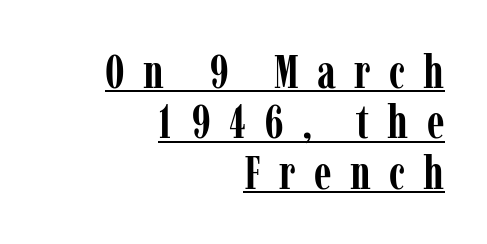
The image shows 47 px semibold, condensed serif type, upright; set right-aligned, tight line spacing (1.07x), unusually wide letter spacing (+0.39 em), underlined; low stroke contrast and a medium x-height.
